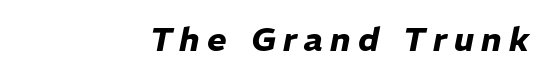
Clear beneath every line of the passage. Where is the straight margin? On the right. Notice how the stems are inclined rather than vertical — that's the hallmark of italics. Here the designer chose a conventional face with non-uniform glyph widths.
